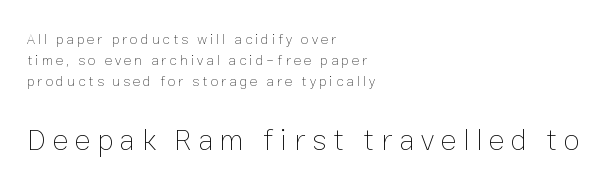
The image shows 30 px thin type, upright; set left-aligned, normal line spacing (1.49x), unusually wide letter spacing (+0.22 em), not underlined; the second (bottom) block is 2.14x larger; low stroke contrast and a medium x-height.
